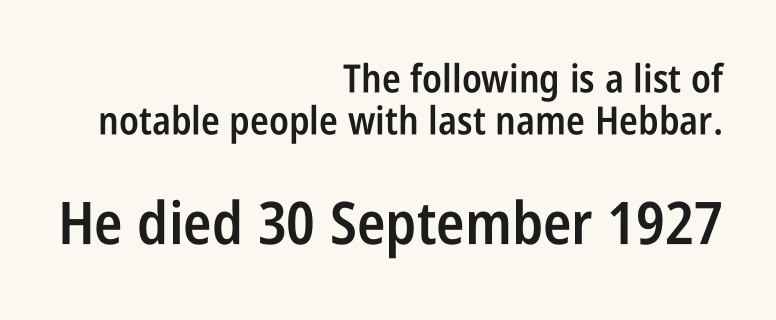
Between these two stacked blocks, the lower one wins on size. Anything drawn beneath the words? Only blank space. These lines are rendered in a variable-pitch font. How would I describe the line gaps? Narrow and economical.
